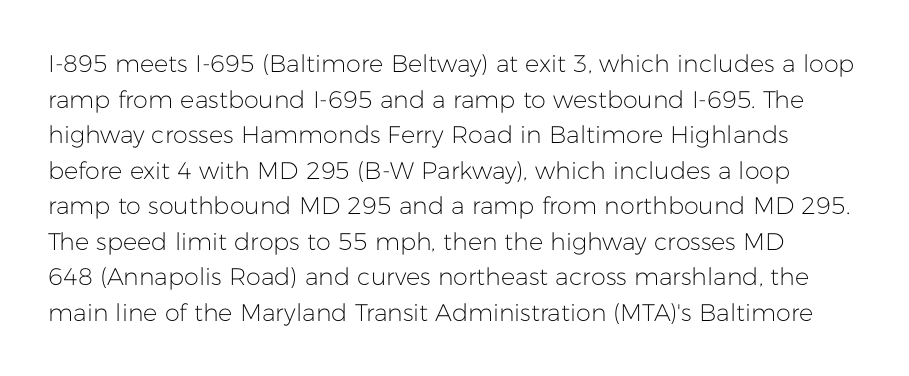
Q: Is the text bold? A: No.
Q: Is the text italic (slanted)? A: No, it is upright.
Q: Is the text underlined? A: No.
Q: Is the spacing between letters normal or unusually wide? A: Normal.
Q: Is the spacing between lines tight, normal or loose? A: Normal.
